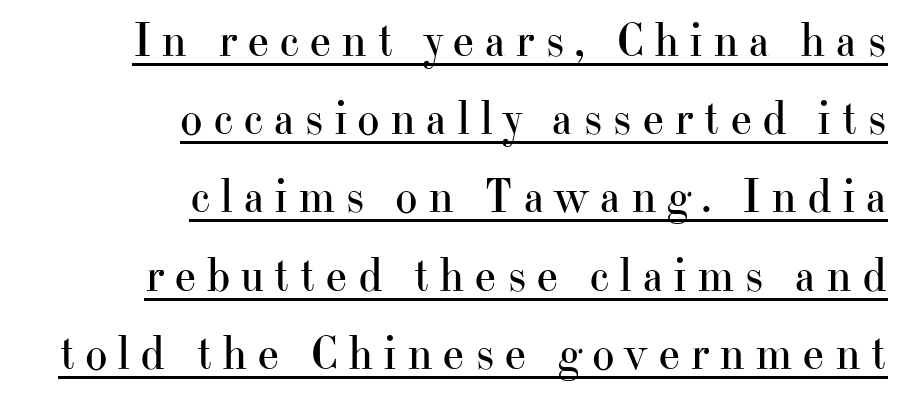
{"serif": "yes", "italic": "no", "bold": "no", "weight": "regular", "width": "normal", "stroke_contrast": "high", "x_height": "small", "monospaced": "no", "underline": "yes", "align": "right", "line_spacing": "normal", "line_spacing_ratio": 1.63, "letter_spacing": "wide", "letter_spacing_em": 0.2, "glyph_px": 48}
